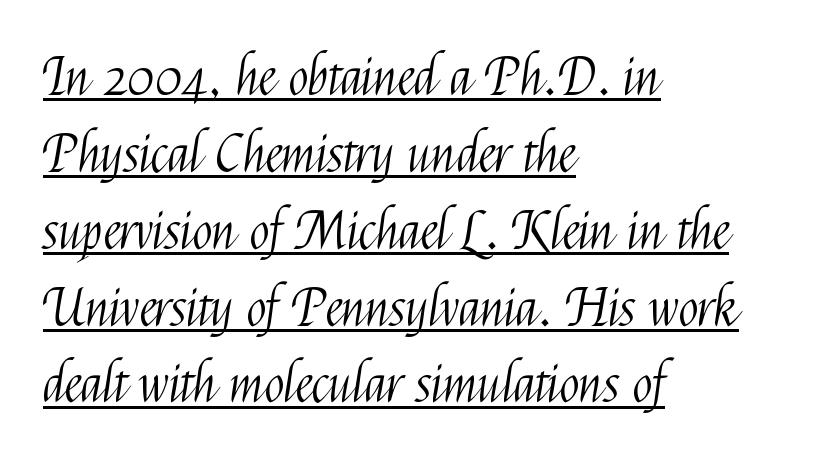
Q: Is the text bold? A: No.
Q: Is the text italic (slanted)? A: Yes.
Q: Is the typeface a serif or a sans-serif typeface? A: Sans-serif.
Q: Is the text underlined? A: Yes.
Q: How is the paragraph aligned? A: Left-aligned.
Q: Is the spacing between letters normal or unusually wide? A: Normal.
Q: Is the spacing between lines tight, normal or loose? A: Normal.
Q: Width (condensed, normal, or wide)? A: Condensed.
Q: Stroke contrast? A: Medium.
Q: x-height? A: Medium.
Q: Monospaced? A: No.
